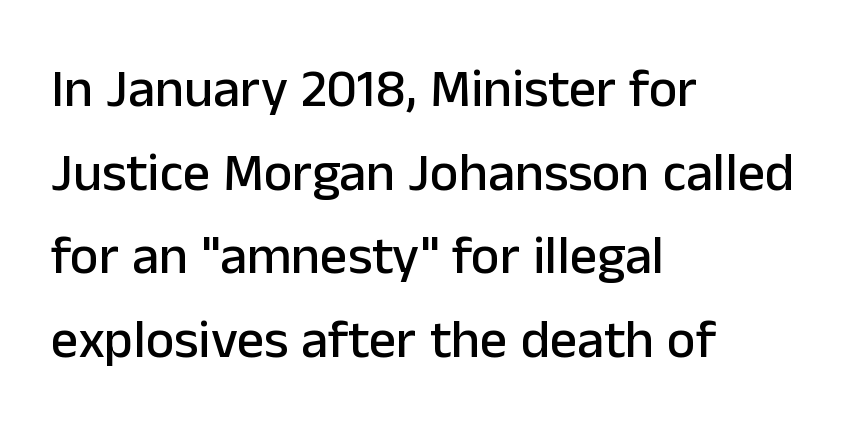
Q: Is the text italic (slanted)? A: No, it is upright.
Q: Is the typeface a serif or a sans-serif typeface? A: Sans-serif.
Q: Is the text underlined? A: No.
Q: How is the paragraph aligned? A: Left-aligned.
Q: Is the spacing between letters normal or unusually wide? A: Normal.
Q: Is the spacing between lines tight, normal or loose? A: Normal.
Q: Width (condensed, normal, or wide)? A: Normal.
Q: Stroke contrast? A: Low.
Q: x-height? A: Medium.
Q: Monospaced? A: No.
